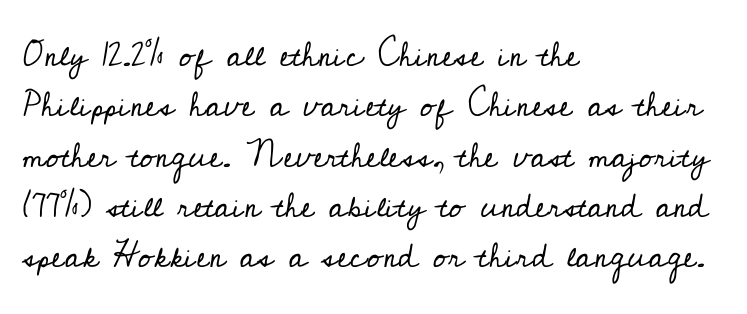
The image shows 34 px regular-weight serif type; set left-aligned, normal line spacing (1.48x), normal letter spacing, not underlined; low stroke contrast and a small x-height.
